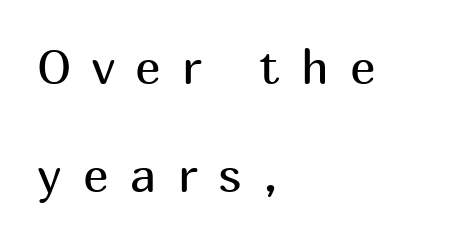
{"serif": "no", "italic": "no", "bold": "no", "weight": "regular", "width": "normal", "stroke_contrast": "medium", "x_height": "medium", "monospaced": "no", "underline": "no", "align": "left", "line_spacing": "loose", "line_spacing_ratio": 2.26, "letter_spacing": "wide", "letter_spacing_em": 0.45, "glyph_px": 48}
